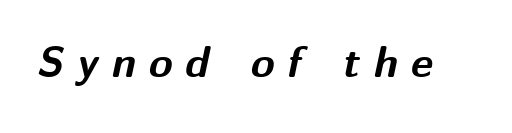
The image shows 43 px bold type, italic (leaning right); set unusually wide letter spacing (+0.3 em), not underlined; medium stroke contrast and a medium x-height.
